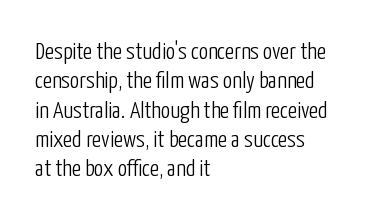
The image shows 24 px text type, upright; set left-aligned, line spacing 1.22x, normal letter spacing, not underlined.
